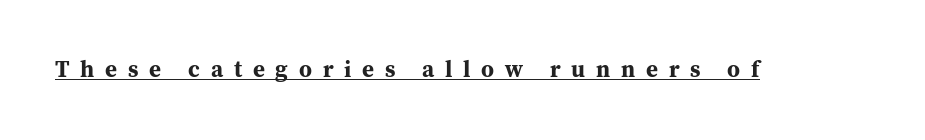
Heavy, bold letterforms. This sample carries an underscore along the baseline area. Letter spacing: wide. The typography opts for an upright posture over an oblique one.
